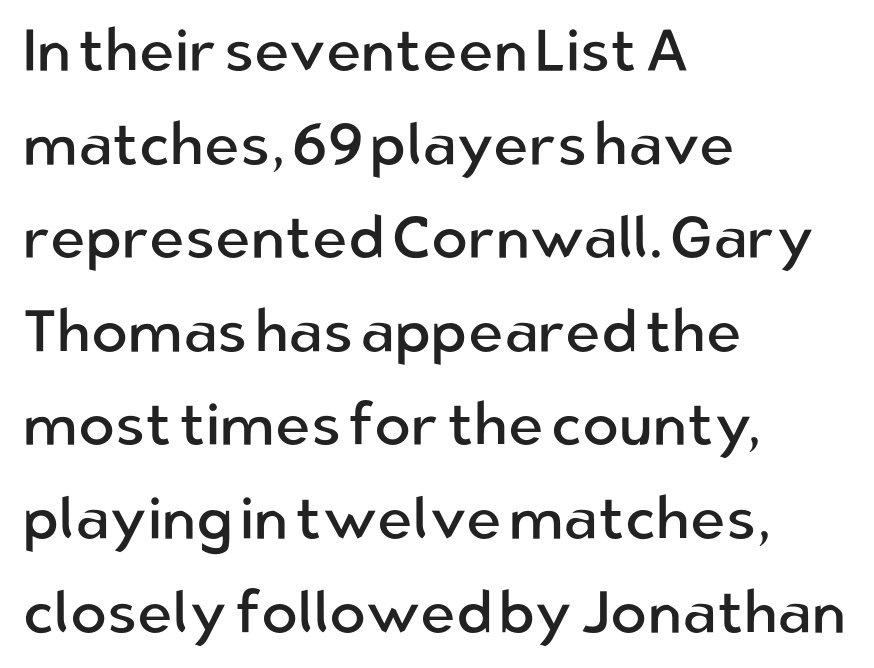
The image shows 60 px regular-weight sans-serif type, upright; set left-aligned, normal line spacing (1.56x), normal letter spacing, not underlined; low stroke contrast and a medium x-height.
